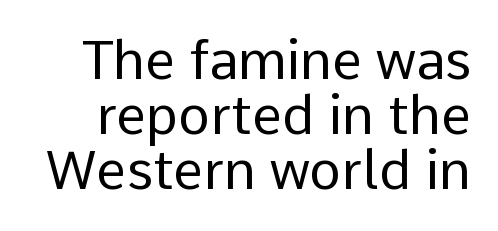
Q: Is the text bold? A: No.
Q: Is the text italic (slanted)? A: No, it is upright.
Q: Is the typeface a serif or a sans-serif typeface? A: Sans-serif.
Q: Is the text underlined? A: No.
Q: Is the spacing between letters normal or unusually wide? A: Normal.
Q: Is the spacing between lines tight, normal or loose? A: Tight.
Q: Width (condensed, normal, or wide)? A: Normal.
Q: Stroke contrast? A: Low.
Q: x-height? A: Medium.
Q: Monospaced? A: No.
